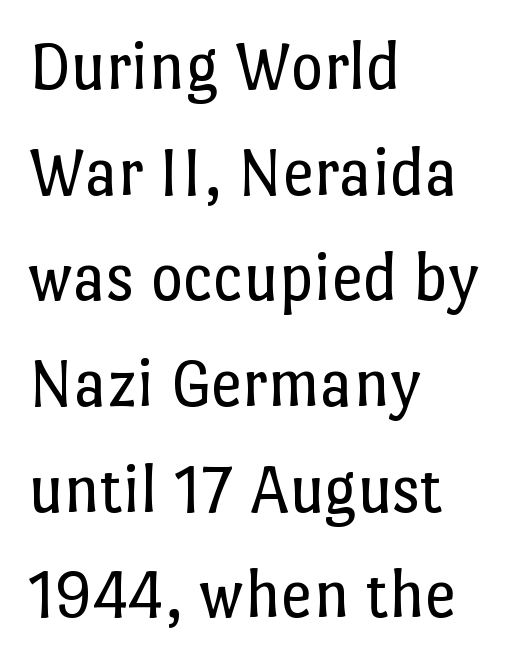
{"italic": "no", "bold": "no", "weight": "regular", "width": "normal", "stroke_contrast": "low", "x_height": "medium", "monospaced": "no", "underline": "no", "align": "left", "line_spacing": "normal", "line_spacing_ratio": 1.51, "letter_spacing": "normal", "letter_spacing_em": 0.0, "glyph_px": 70}
